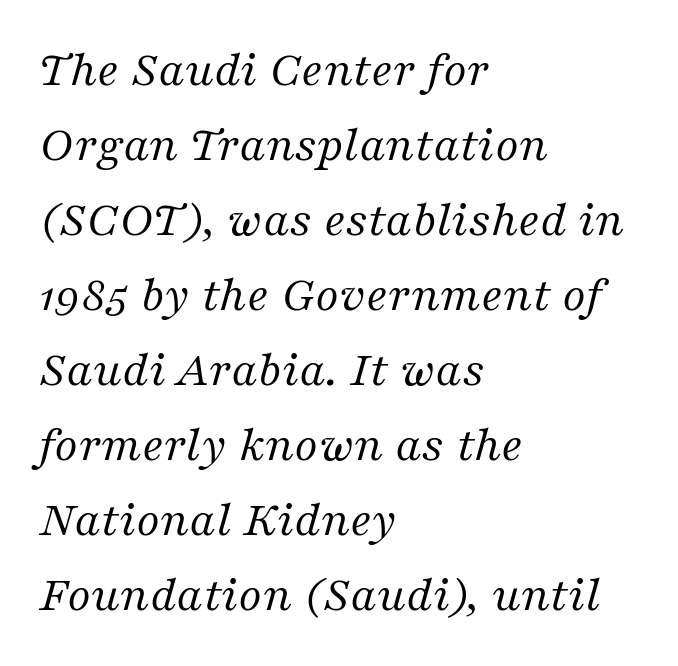
The image shows 51 px regular-weight serif type, italic (leaning right); set left-aligned, normal line spacing (1.47x), normal letter spacing, not underlined; medium stroke contrast and a medium x-height.
